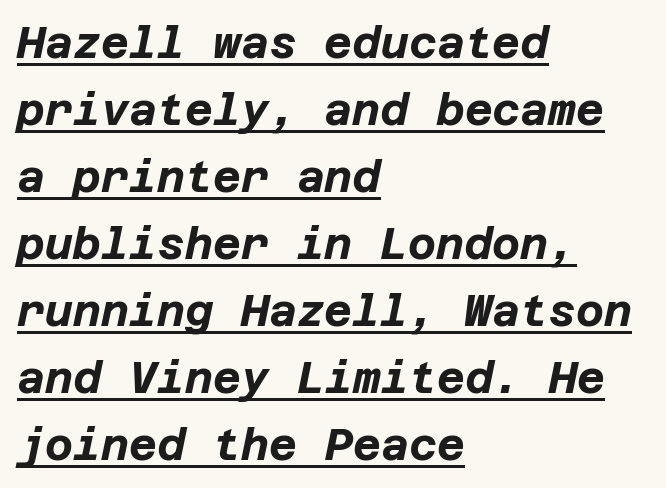
Q: Is the text bold? A: Yes.
Q: Is the text italic (slanted)? A: Yes, it leans right by about 12 degrees.
Q: Is the text underlined? A: Yes.
Q: How is the paragraph aligned? A: Left-aligned.
Q: Is the spacing between letters normal or unusually wide? A: Normal.
Q: Is the spacing between lines tight, normal or loose? A: Normal.
Q: Width (condensed, normal, or wide)? A: Normal.
Q: Stroke contrast? A: Low.
Q: x-height? A: Large.
